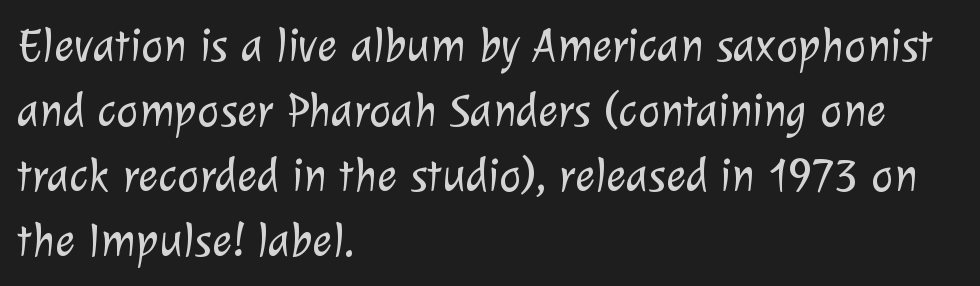
Horizontally, the lines are justified to the leading edge only. These lines are rendered in a variable-pitch font. Nothing heavy about these letters — not bold at all. Honestly, the letter spacing is just normal — you wouldn't notice it.
